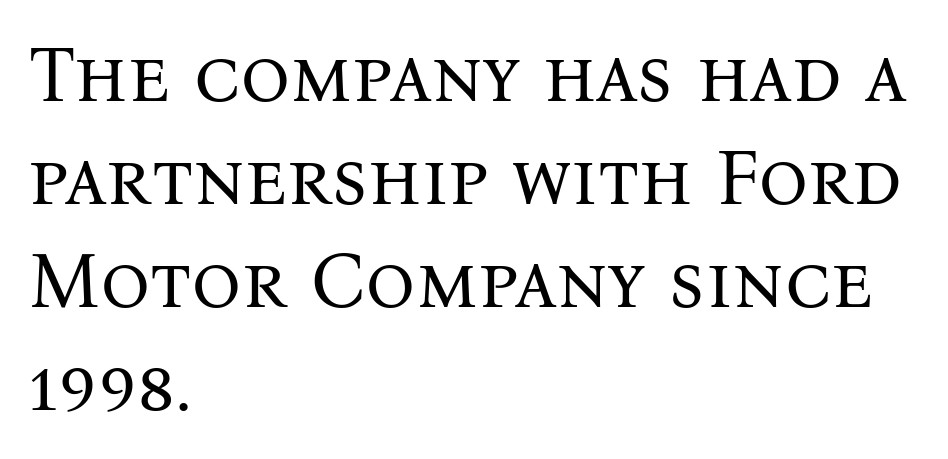
{"serif": "yes", "italic": "no", "bold": "no", "weight": "regular", "width": "normal", "stroke_contrast": "medium", "x_height": "medium", "monospaced": "no", "underline": "no", "align": "left", "line_spacing": "normal", "line_spacing_ratio": 1.32, "letter_spacing": "normal", "letter_spacing_em": 0.0, "glyph_px": 78}
